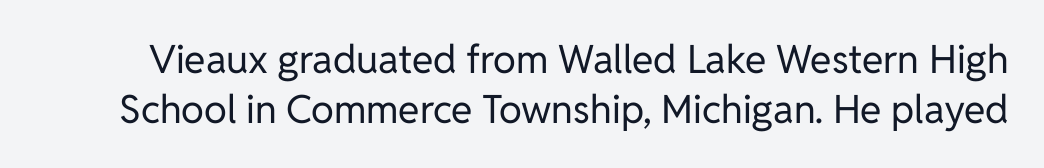
Q: Is the text bold? A: No.
Q: Is the text italic (slanted)? A: No, it is upright.
Q: Is the typeface a serif or a sans-serif typeface? A: Sans-serif.
Q: Is the text underlined? A: No.
Q: Is the spacing between letters normal or unusually wide? A: Normal.
Q: Is the spacing between lines tight, normal or loose? A: Normal.
Q: Width (condensed, normal, or wide)? A: Normal.
Q: Stroke contrast? A: Low.
Q: x-height? A: Medium.
Q: Monospaced? A: No.
